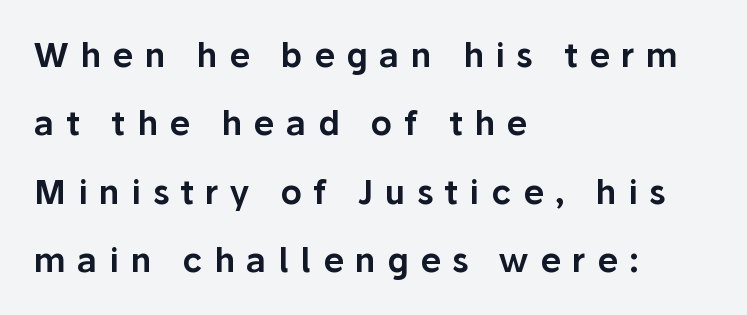
Q: Is the text italic (slanted)? A: No, it is upright.
Q: Is the typeface a serif or a sans-serif typeface? A: Sans-serif.
Q: Is the text underlined? A: No.
Q: How is the paragraph aligned? A: Left-aligned.
Q: Is the spacing between letters normal or unusually wide? A: Unusually wide.
Q: Is the spacing between lines tight, normal or loose? A: Loose.
Q: Width (condensed, normal, or wide)? A: Normal.
Q: Stroke contrast? A: Low.
Q: x-height? A: Medium.
Q: Monospaced? A: No.
